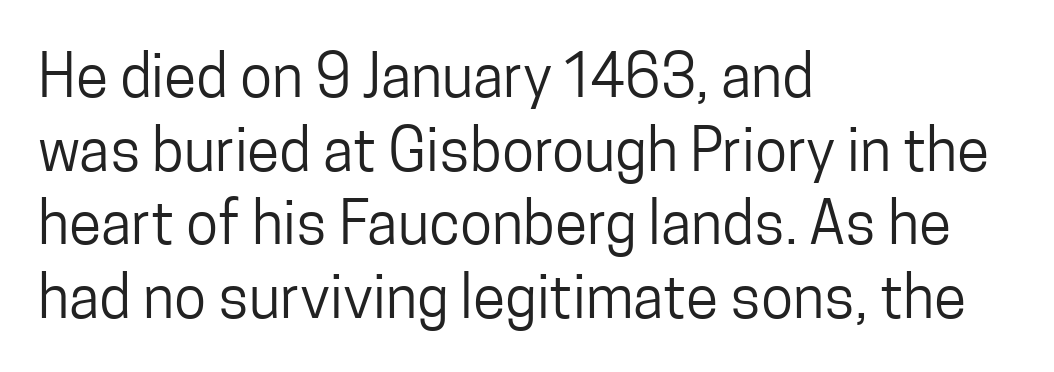
{"serif": "no", "italic": "no", "bold": "no", "weight": "regular", "width": "condensed", "stroke_contrast": "low", "x_height": "medium", "monospaced": "no", "underline": "no", "align": "left", "line_spacing": "normal", "line_spacing_ratio": 1.25, "letter_spacing": "normal", "letter_spacing_em": 0.0, "glyph_px": 59}
